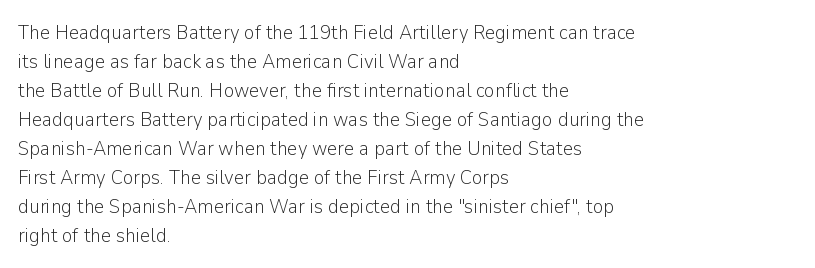
Q: Is the text bold? A: No.
Q: Is the text italic (slanted)? A: No, it is upright.
Q: Is the text underlined? A: No.
Q: How is the paragraph aligned? A: Left-aligned.
Q: Is the spacing between letters normal or unusually wide? A: Normal.
Q: Is the spacing between lines tight, normal or loose? A: Normal.
